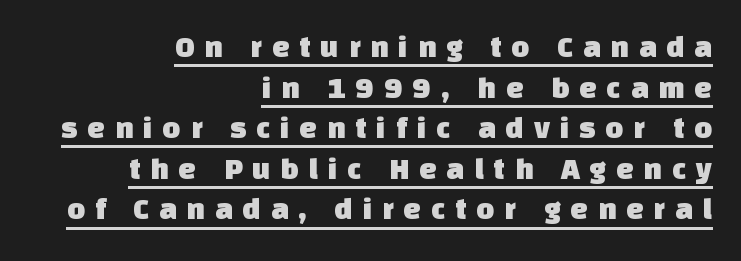
The image shows 31 px sans-serif type; set right-aligned, normal line spacing (1.31x), unusually wide letter spacing (+0.32 em), underlined; low stroke contrast and a large x-height.
